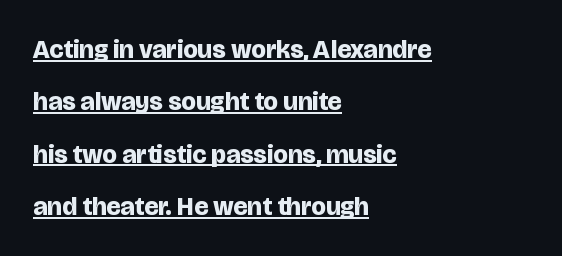
Vertically, the passage feels expansive, rows floating well apart. The tracking reads as untouched default to a designer's eye. If you drew a line through each stem, it would be perfectly vertical. Each glyph is drawn with heavy, bold strokes. Does the copy run flush right? No — it runs flush left. Has an underline been added? It has.
